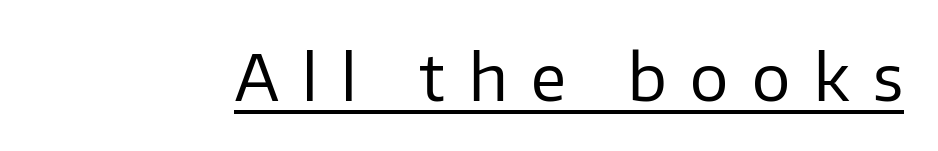
Rendered with straight, roman letterforms. Does the type have serifs? No, each stem ends abruptly. Weight: regular or lighter. You could not count columns in this text — the font is proportionally spaced. The passage shown has open, widely tracked lettering throughout. A typographer would call this underscored text.
